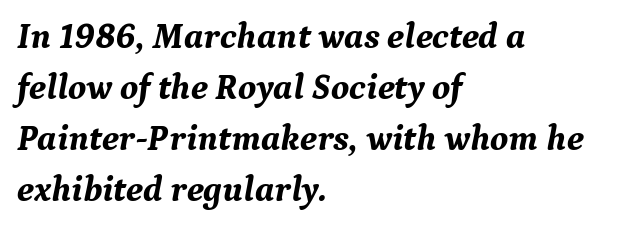
The image shows 36 px bold serif type, italic (leaning right); set left-aligned, normal line spacing (1.42x), normal letter spacing, not underlined; medium stroke contrast and a medium x-height.
